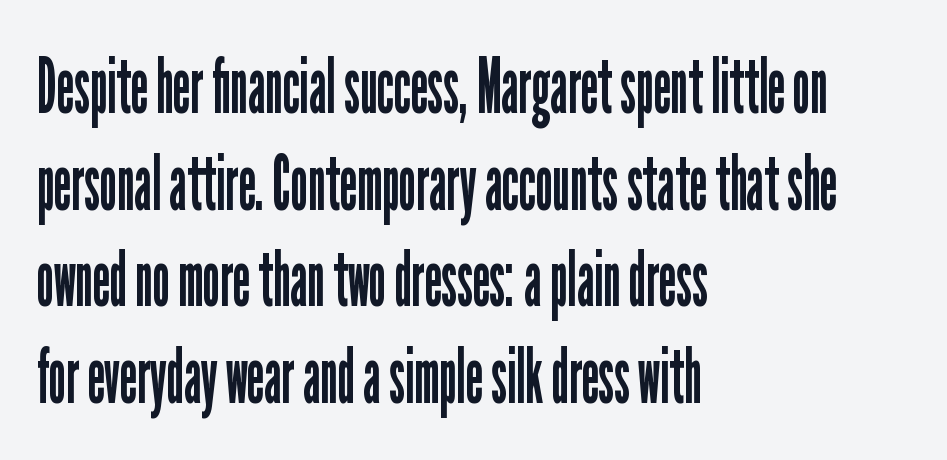
{"serif": "no", "italic": "no", "bold": "no", "weight": "regular", "width": "condensed", "stroke_contrast": "low", "x_height": "medium", "monospaced": "no", "underline": "no", "align": "left", "line_spacing_ratio": 1.24, "letter_spacing": "normal", "letter_spacing_em": 0.0, "glyph_px": 78}
